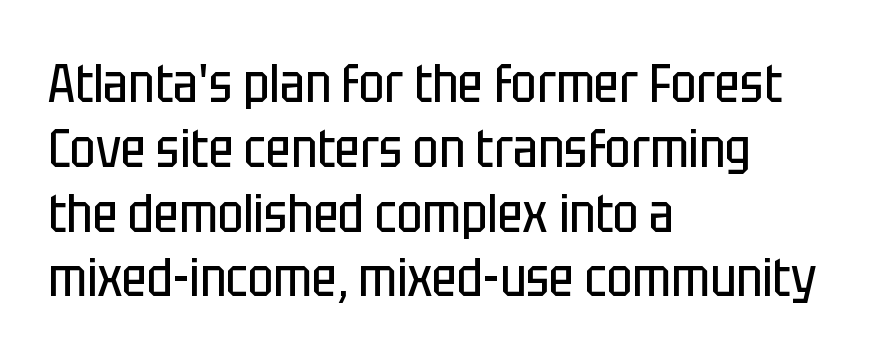
Default kerning and tracking; the words read as compact shapes. Every row of glyphs begins at an identical x-position on the left. Stroke mass is kept to a normal reading level or below. Only glyphs here, with clear space below each row. Ordinary non-slanted type is in use. The passage shown is typed in a proportional face where columns would drift.
